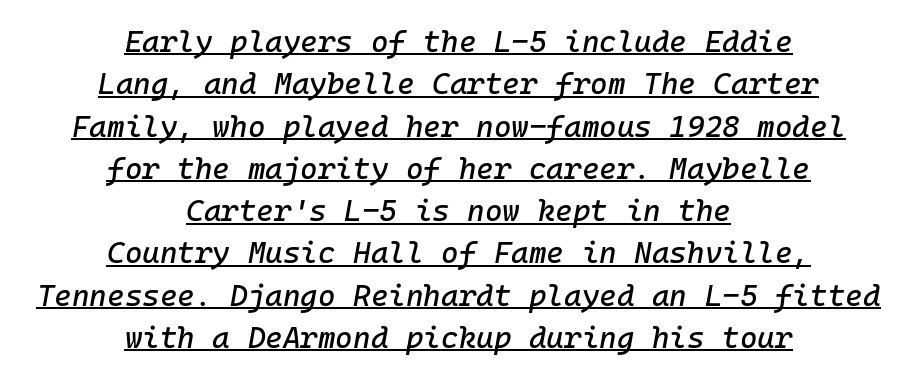
Q: Is the text italic (slanted)? A: Yes, it leans right by about 10 degrees.
Q: Is the text underlined? A: Yes.
Q: How is the paragraph aligned? A: Centered.
Q: Is the spacing between letters normal or unusually wide? A: Normal.
Q: Is the spacing between lines tight, normal or loose? A: Normal.
Q: Width (condensed, normal, or wide)? A: Normal.
Q: Stroke contrast? A: Low.
Q: x-height? A: Medium.
